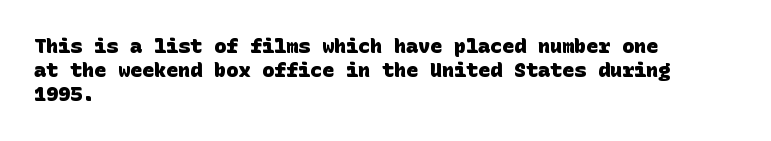
The image shows 20 px bold type; set left-aligned, line spacing 1.21x, normal letter spacing, not underlined.
